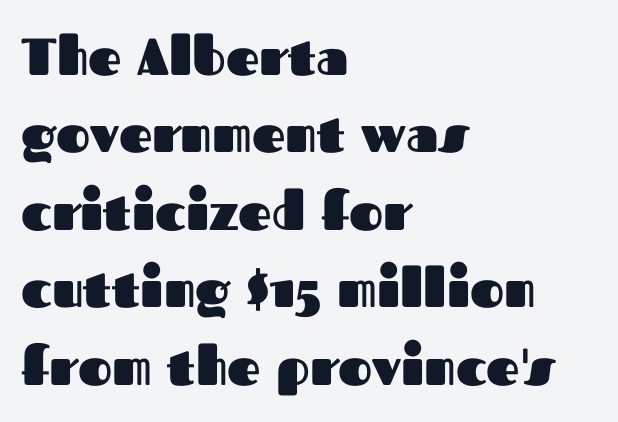
The image shows 52 px heavy sans-serif type, upright; set left-aligned, normal line spacing (1.49x), normal letter spacing, not underlined; medium stroke contrast and a medium x-height.
